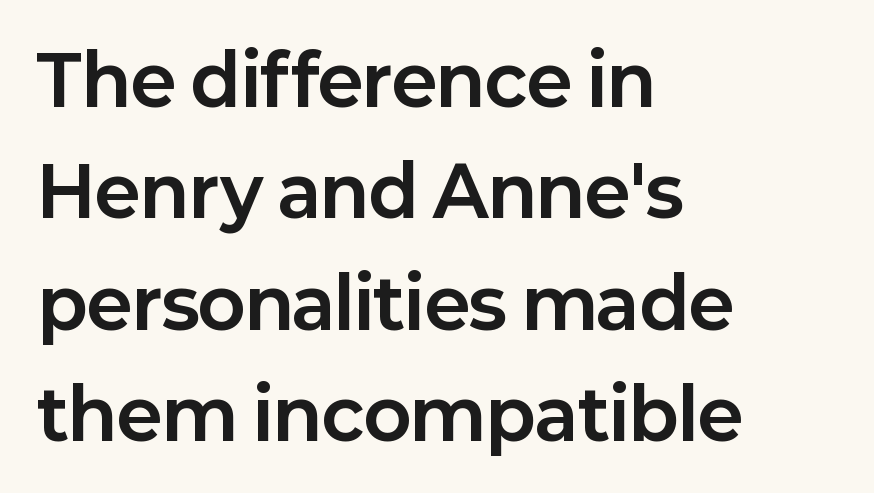
The image shows 70 px bold sans-serif type, upright; set left-aligned, normal line spacing (1.59x), normal letter spacing, not underlined; low stroke contrast and a medium x-height.
